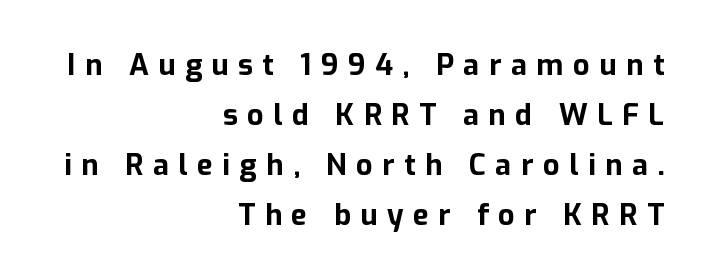
Q: Is the text bold? A: Yes.
Q: Is the text italic (slanted)? A: No, it is upright.
Q: Is the typeface a serif or a sans-serif typeface? A: Sans-serif.
Q: Is the text underlined? A: No.
Q: How is the paragraph aligned? A: Right-aligned.
Q: Is the spacing between letters normal or unusually wide? A: Unusually wide.
Q: Width (condensed, normal, or wide)? A: Normal.
Q: Stroke contrast? A: Low.
Q: x-height? A: Medium.
Q: Monospaced? A: No.
